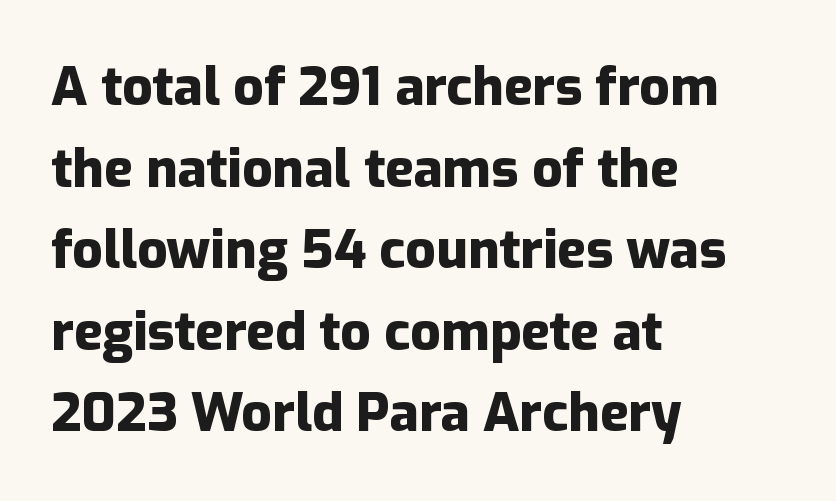
The image shows 53 px heavy sans-serif type, upright; set left-aligned, normal line spacing (1.54x), normal letter spacing, not underlined; low stroke contrast and a medium x-height.
